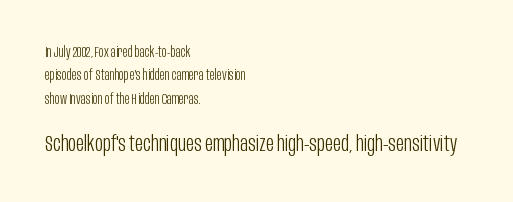
{"italic": "no", "bold": "no", "underline": "no", "align": "left", "line_spacing": "normal", "line_spacing_ratio": 1.67, "letter_spacing": "normal", "letter_spacing_em": 0.0, "larger_block": "second", "size_ratio": 1.57, "glyph_px": 22}
